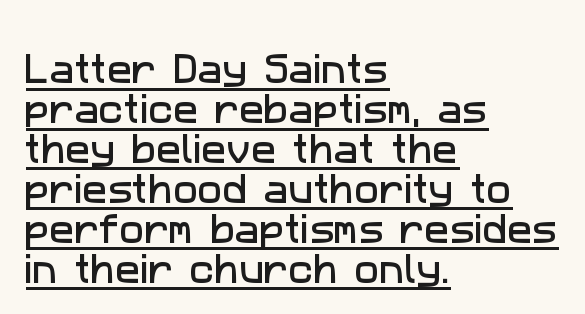
Is this a fixed-width face? No — the glyphs have proportional, varying widths. Notice how a bar underscores the lettering throughout. This rendering employs a face without finishing strokes, i.e., a sans-serif. Look at the tracking — it's just the regular setting, nothing added. Horizontally, the lines are justified to the leading edge only.
